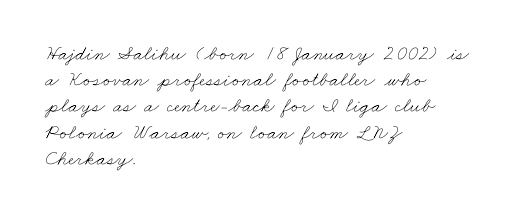
Q: Is the text bold? A: No.
Q: Is the text underlined? A: No.
Q: How is the paragraph aligned? A: Left-aligned.
Q: Is the spacing between letters normal or unusually wide? A: Normal.
Q: Is the spacing between lines tight, normal or loose? A: Normal.
